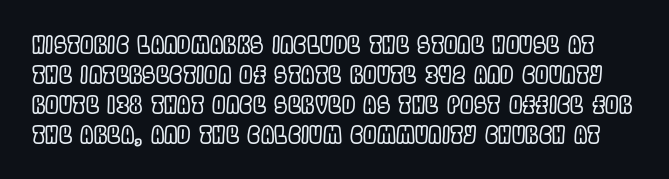
Q: Is the text italic (slanted)? A: No, it is upright.
Q: Is the text underlined? A: No.
Q: Is the spacing between letters normal or unusually wide? A: Normal.
Q: Is the spacing between lines tight, normal or loose? A: Normal.
